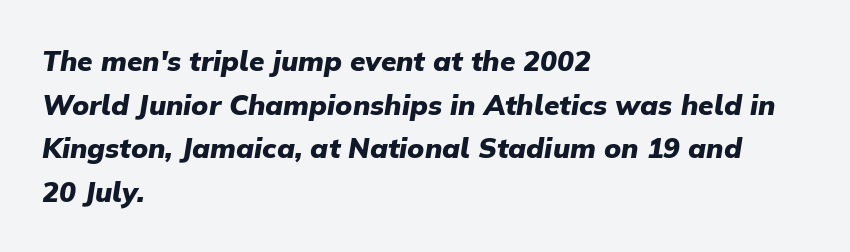
{"italic": "yes", "lean": "right", "slant_degrees": 9, "bold": "yes", "weight": "heavy", "width": "normal", "stroke_contrast": "low", "x_height": "medium", "monospaced": "no", "underline": "no", "align": "left", "line_spacing": "normal", "line_spacing_ratio": 1.56, "letter_spacing": "normal", "letter_spacing_em": 0.0, "glyph_px": 28}
